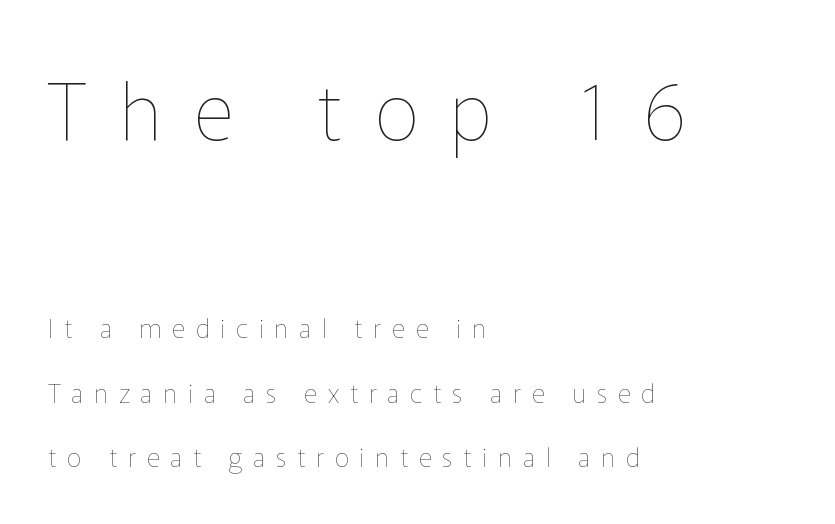
The image shows 79 px thin type, upright; set left-aligned, loose line spacing (2.48x), unusually wide letter spacing (+0.41 em), not underlined; the first (top) block is 3.04x larger; low stroke contrast and a medium x-height.
